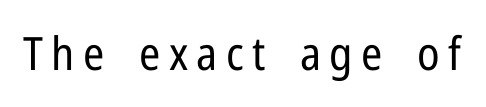
The image shows 46 px regular-weight, condensed sans-serif type, upright; set not underlined; low stroke contrast and a medium x-height.
